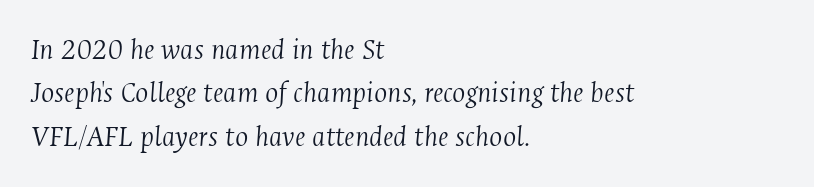
A bare baseline throughout the passage. No extra tracking has been applied to these lines. Here the designer chose a conventional face with non-uniform glyph widths. Check where the strokes stop: tiny serifs finish them off. This block has exactly the height ordinary leading produces.
